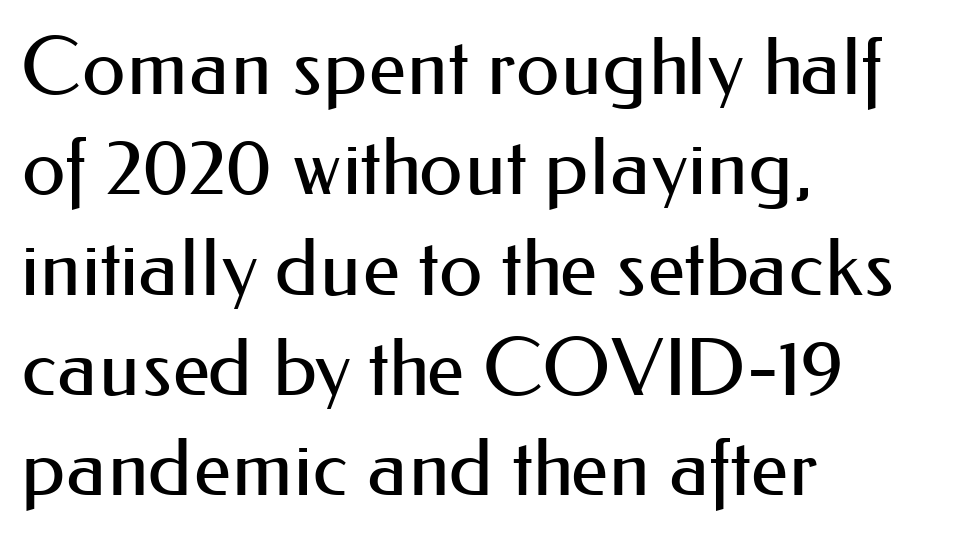
The image shows 79 px regular-weight sans-serif type, upright; set left-aligned, normal line spacing (1.27x), normal letter spacing, not underlined; medium stroke contrast and a small x-height.
